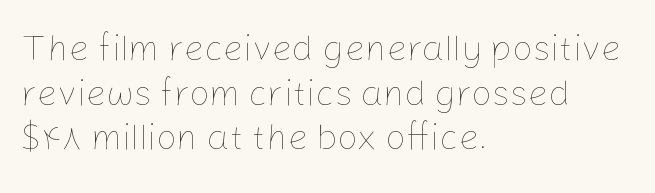
The image shows 36 px thin type, upright; set left-aligned, line spacing 1.24x, normal letter spacing, not underlined; low stroke contrast and a medium x-height.
